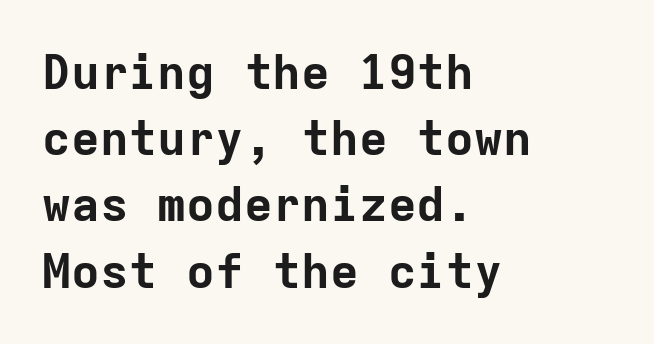
Q: Is the text bold? A: Yes.
Q: Is the text italic (slanted)? A: No, it is upright.
Q: Is the typeface a serif or a sans-serif typeface? A: Sans-serif.
Q: Is the text underlined? A: No.
Q: How is the paragraph aligned? A: Left-aligned.
Q: Is the spacing between letters normal or unusually wide? A: Normal.
Q: Is the spacing between lines tight, normal or loose? A: Normal.
Q: Width (condensed, normal, or wide)? A: Normal.
Q: Stroke contrast? A: Low.
Q: x-height? A: Medium.
Q: Monospaced? A: Yes.
